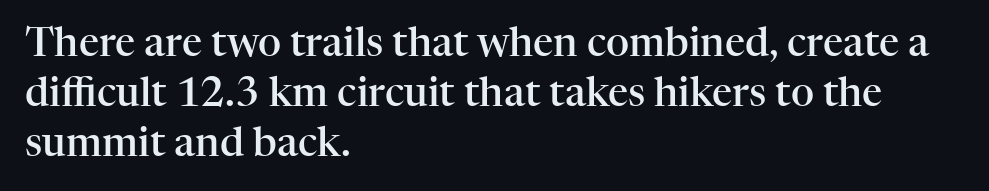
Here the glyphs are tracked normally, forming tight word shapes. Italic? Not at all — the glyphs are vertical. Is the type bold? Partly — it's a semibold, heavier than regular but not fully bold. Nobody drew a line under any word here. This sample keeps an unexceptional amount of space between lines.
